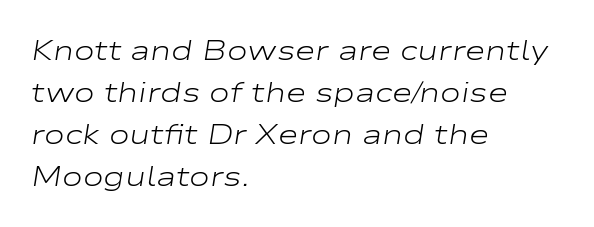
The image shows 28 px light, wide type, italic (leaning right); set left-aligned, normal line spacing (1.5x), normal letter spacing, not underlined; low stroke contrast and a medium x-height.
